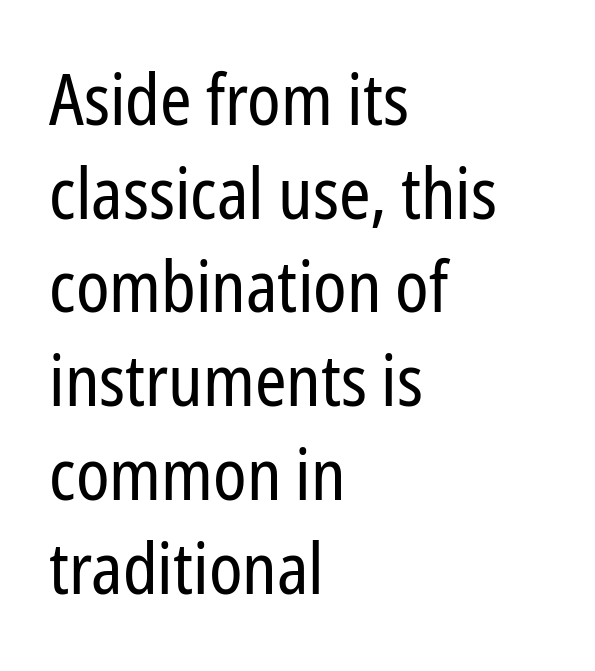
Q: Is the text bold? A: No.
Q: Is the text italic (slanted)? A: No, it is upright.
Q: Is the typeface a serif or a sans-serif typeface? A: Sans-serif.
Q: Is the text underlined? A: No.
Q: How is the paragraph aligned? A: Left-aligned.
Q: Is the spacing between letters normal or unusually wide? A: Normal.
Q: Is the spacing between lines tight, normal or loose? A: Normal.
Q: Width (condensed, normal, or wide)? A: Condensed.
Q: Stroke contrast? A: Low.
Q: x-height? A: Medium.
Q: Monospaced? A: No.
